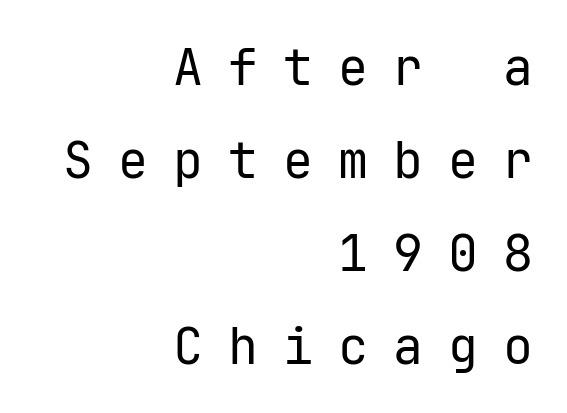
The image shows 50 px regular-weight sans-serif type, upright, monospaced; set right-aligned, line spacing 1.86x, unusually wide letter spacing (+0.5 em), not underlined; low stroke contrast and a medium x-height.
